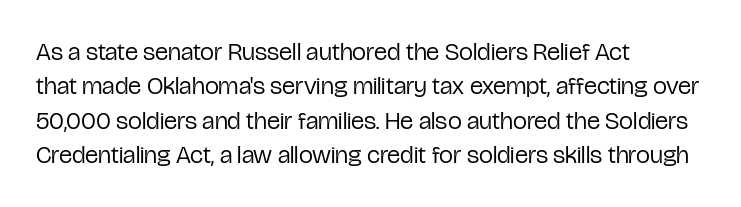
The image shows 25 px text type, upright; set left-aligned, normal line spacing (1.38x), normal letter spacing, not underlined.
